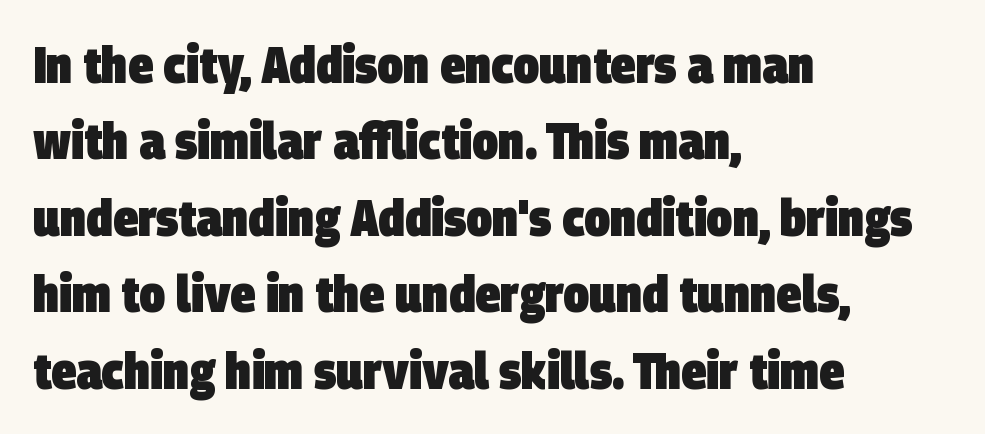
The image shows 51 px heavy, condensed sans-serif type; set left-aligned, normal line spacing (1.5x), normal letter spacing, not underlined; low stroke contrast and a large x-height.
